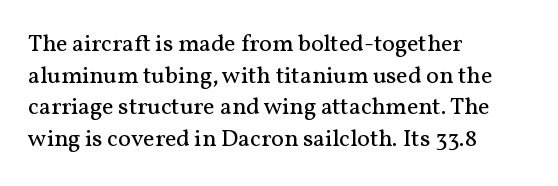
The image shows 24 px text type, upright; set left-aligned, normal line spacing (1.32x), normal letter spacing, not underlined.
